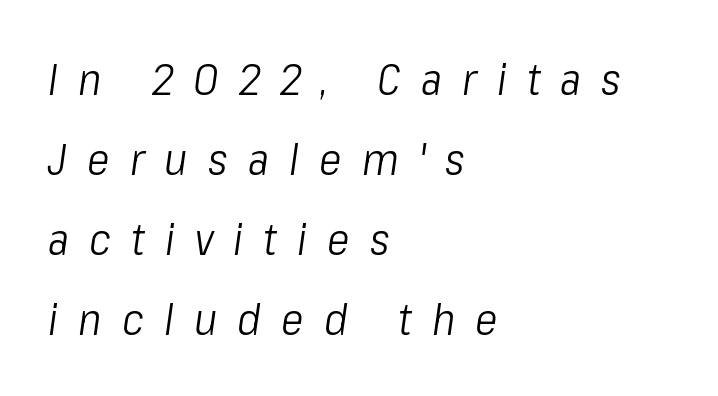
These lines were composed using italics. Does the copy run flush right? No — it runs flush left. These lines are rendered in a variable-pitch font. No heavy texture on the line: the type isn't bold. There is plenty of visible air inserted between adjacent glyphs. Descender tails drop into unmarked territory.
